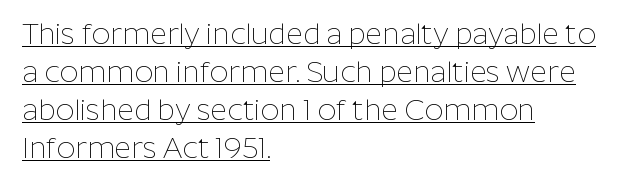
Q: Is the text bold? A: No.
Q: Is the text italic (slanted)? A: No, it is upright.
Q: Is the typeface a serif or a sans-serif typeface? A: Sans-serif.
Q: Is the text underlined? A: Yes.
Q: How is the paragraph aligned? A: Left-aligned.
Q: Is the spacing between letters normal or unusually wide? A: Normal.
Q: Is the spacing between lines tight, normal or loose? A: Normal.
Q: Width (condensed, normal, or wide)? A: Normal.
Q: Stroke contrast? A: Low.
Q: x-height? A: Medium.
Q: Monospaced? A: No.
